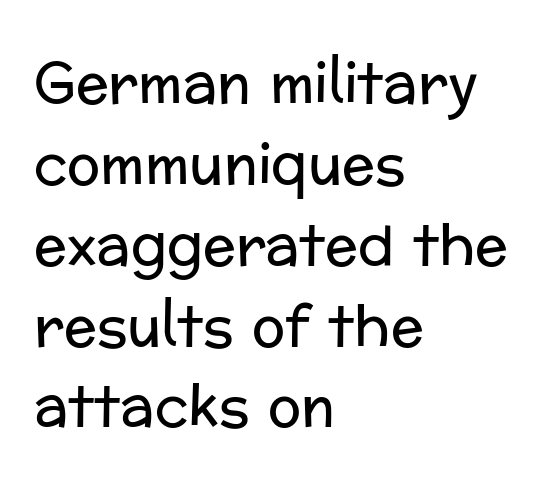
Q: Is the text bold? A: No.
Q: Is the text italic (slanted)? A: No, it is upright.
Q: Is the typeface a serif or a sans-serif typeface? A: Sans-serif.
Q: Is the text underlined? A: No.
Q: How is the paragraph aligned? A: Left-aligned.
Q: Is the spacing between letters normal or unusually wide? A: Normal.
Q: Is the spacing between lines tight, normal or loose? A: Normal.
Q: Width (condensed, normal, or wide)? A: Normal.
Q: Stroke contrast? A: Low.
Q: x-height? A: Medium.
Q: Monospaced? A: No.
